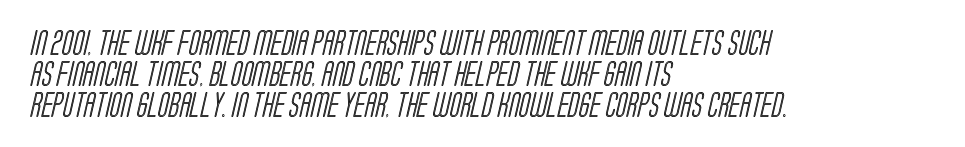
The image shows 25 px text type; set left-aligned, line spacing 1.24x, normal letter spacing, not underlined.
